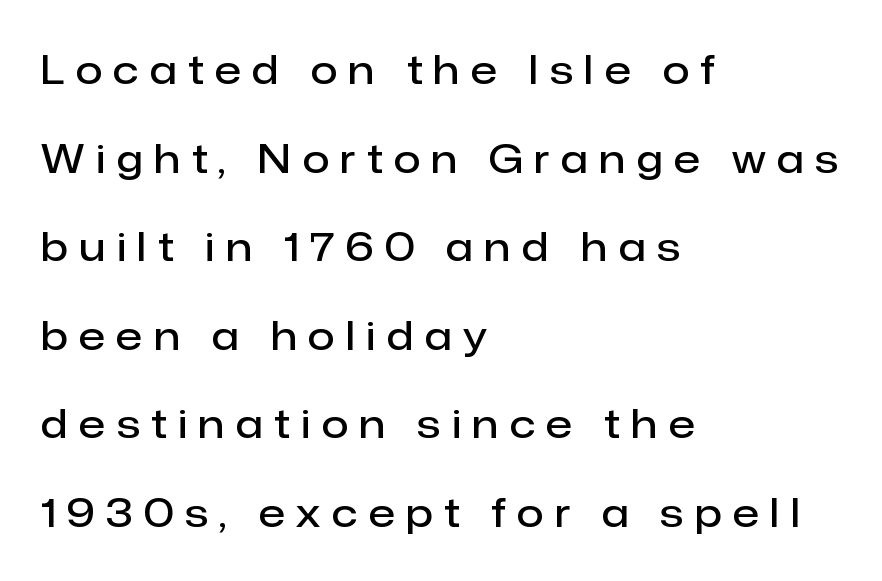
The image shows 39 px semibold sans-serif type, upright; set left-aligned, loose line spacing (2.27x), unusually wide letter spacing (+0.3 em), not underlined; low stroke contrast and a medium x-height.
